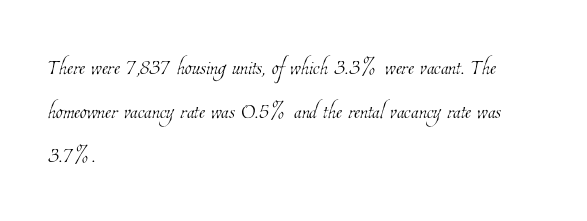
{"bold": "no", "weight": "thin", "width": "condensed", "stroke_contrast": "low", "x_height": "medium", "monospaced": "no", "underline": "no", "align": "left", "line_spacing": "normal", "line_spacing_ratio": 1.58, "letter_spacing": "normal", "letter_spacing_em": 0.0, "glyph_px": 28}
